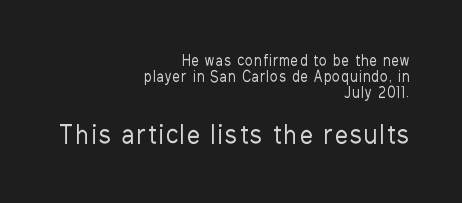
{"italic": "no", "bold": "no", "underline": "no", "align": "right", "line_spacing": "tight", "line_spacing_ratio": 1.13, "larger_block": "second", "size_ratio": 1.79, "glyph_px": 25}
